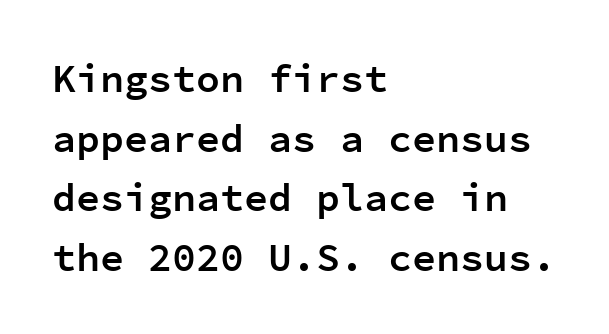
Note the uniform advance width — an 'i' takes as much space as an 'm'. The space between consecutive lines is moderate. The letters are semibold — heavier than regular but short of a full bold. Descenders are the only things crossing below the line. Ascenders rise straight up at ninety degrees.
